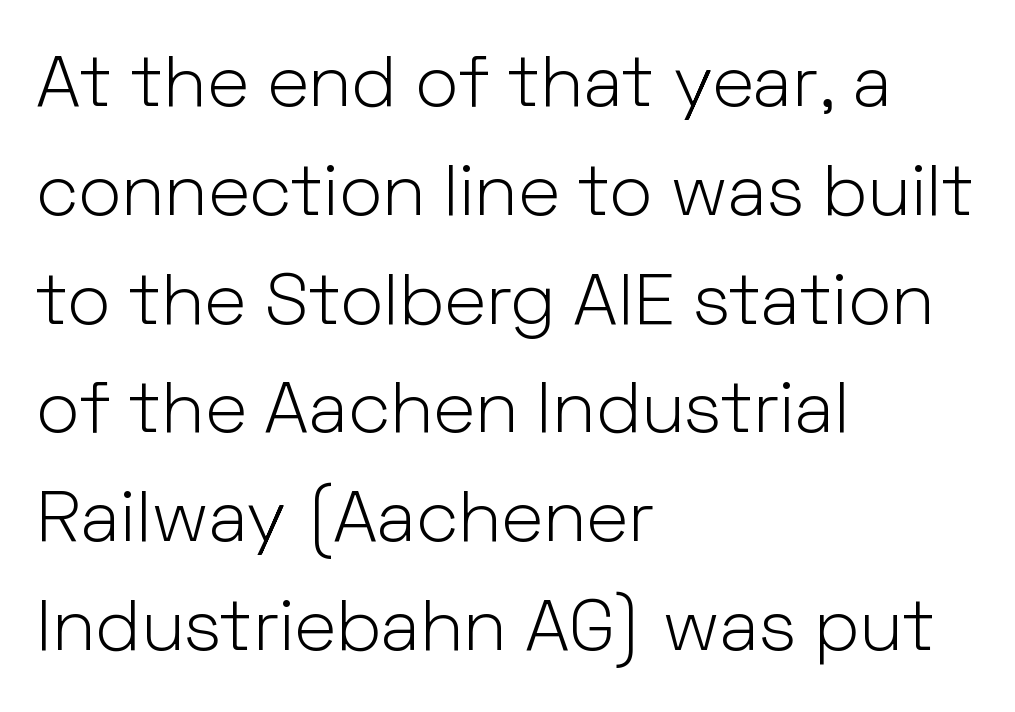
The font is comparable to plain body text, perhaps lighter. This sample uses an upright cut, with every glyph sitting square on the baseline. Summary of vertical rhythm: regular, with standard interline spacing. A typesetter would call this zero additional tracking. Plain, unruled lines of type. Looks like regular typesetting: each glyph gets only the width it needs.
